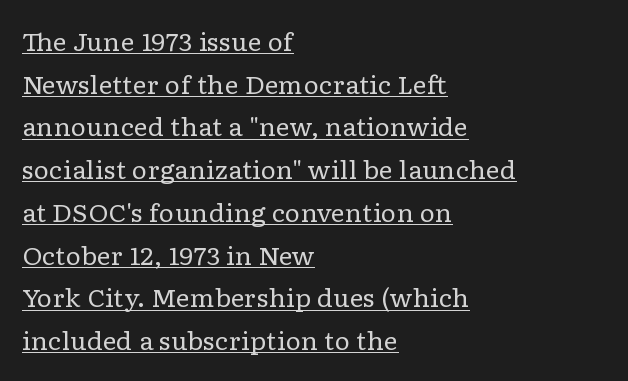
The image shows 24 px text type, upright; set left-aligned, line spacing 1.78x, normal letter spacing, underlined.
